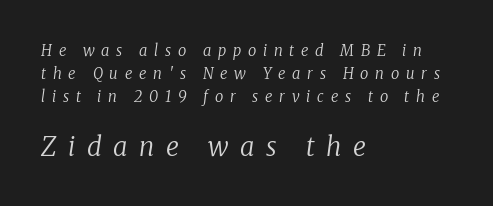
Just letters on the line, the space beneath them empty. The second block has been scaled up relative to the first. The paragraph has a hard left edge and a soft right edge. Style check: oblique. Caption: expanded tracking, letters set apart. Weight class: somewhere from thin through regular.
